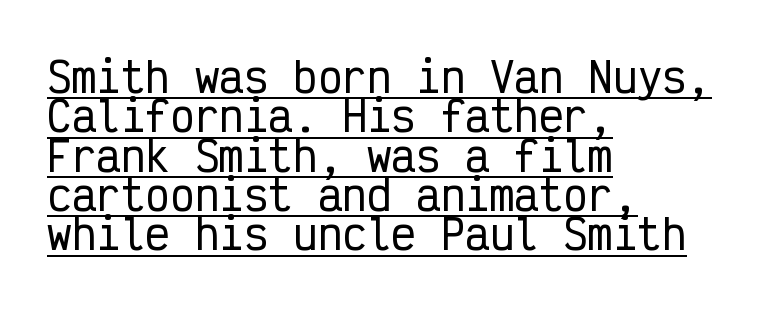
Q: Is the text italic (slanted)? A: No, it is upright.
Q: Is the typeface a serif or a sans-serif typeface? A: Sans-serif.
Q: Is the text underlined? A: Yes.
Q: How is the paragraph aligned? A: Left-aligned.
Q: Is the spacing between letters normal or unusually wide? A: Normal.
Q: Is the spacing between lines tight, normal or loose? A: Tight.
Q: Width (condensed, normal, or wide)? A: Condensed.
Q: Stroke contrast? A: Low.
Q: x-height? A: Medium.
Q: Monospaced? A: Yes.
